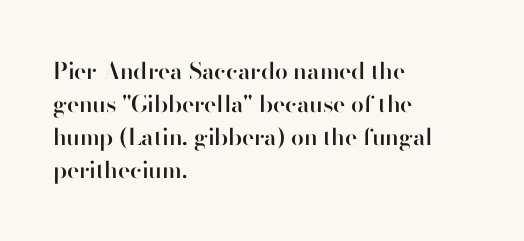
Q: Is the text bold? A: Semi-bold.
Q: Is the text italic (slanted)? A: No, it is upright.
Q: Is the text underlined? A: No.
Q: How is the paragraph aligned? A: Left-aligned.
Q: Is the spacing between letters normal or unusually wide? A: Normal.
Q: Is the spacing between lines tight, normal or loose? A: Normal.
